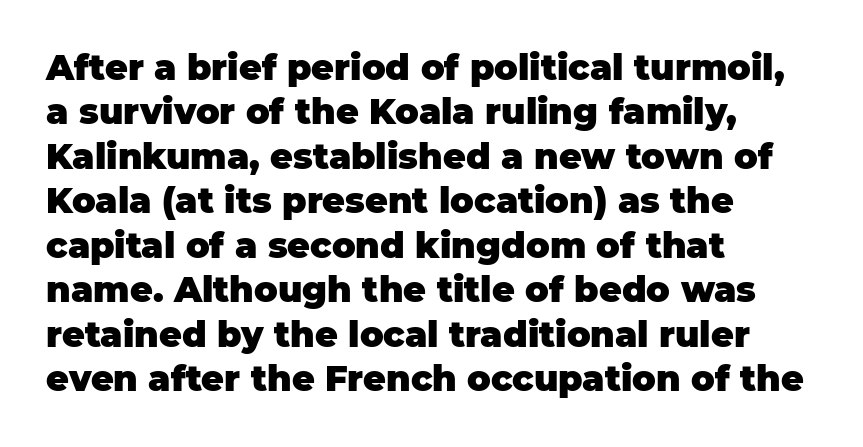
{"serif": "no", "italic": "no", "bold": "yes", "weight": "heavy", "width": "normal", "stroke_contrast": "low", "x_height": "large", "monospaced": "no", "underline": "no", "align": "left", "line_spacing": "normal", "line_spacing_ratio": 1.27, "letter_spacing": "normal", "letter_spacing_em": 0.0, "glyph_px": 35}
